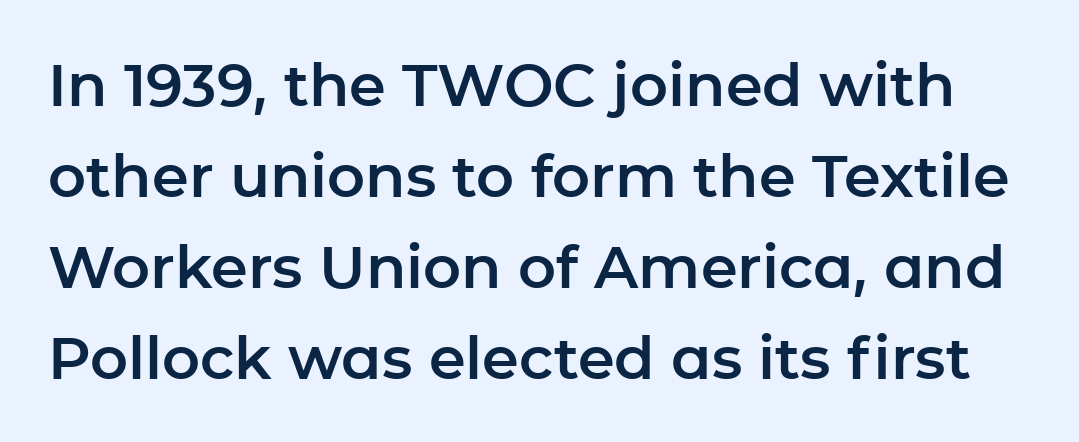
Q: Is the text italic (slanted)? A: No, it is upright.
Q: Is the typeface a serif or a sans-serif typeface? A: Sans-serif.
Q: Is the text underlined? A: No.
Q: Is the spacing between letters normal or unusually wide? A: Normal.
Q: Is the spacing between lines tight, normal or loose? A: Normal.
Q: Width (condensed, normal, or wide)? A: Normal.
Q: Stroke contrast? A: Low.
Q: x-height? A: Medium.
Q: Monospaced? A: No.
